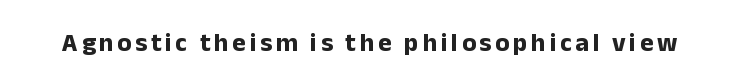
Q: Is the text bold? A: Yes.
Q: Is the text italic (slanted)? A: No, it is upright.
Q: Is the text underlined? A: No.
